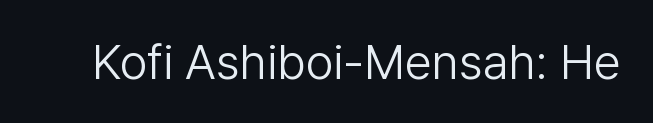
The image shows 49 px light sans-serif type, upright; set normal letter spacing, not underlined; low stroke contrast and a medium x-height.
